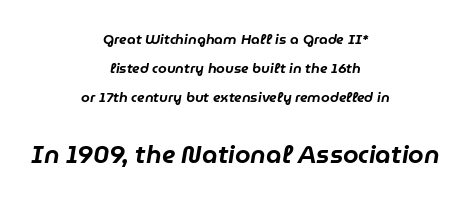
The image shows 25 px text type, italic (leaning right); set centered, loose line spacing (2.08x), normal letter spacing, not underlined; the second (bottom) block is 1.79x larger.
